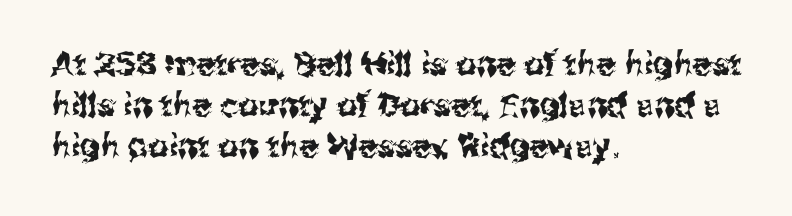
These lines are set flush left with a ragged right edge. Nobody drew a line under any word here. Each letter's strokes conclude bluntly, with no projecting serifs. Vertically, the passage feels balanced, rows spaced as you'd expect.
